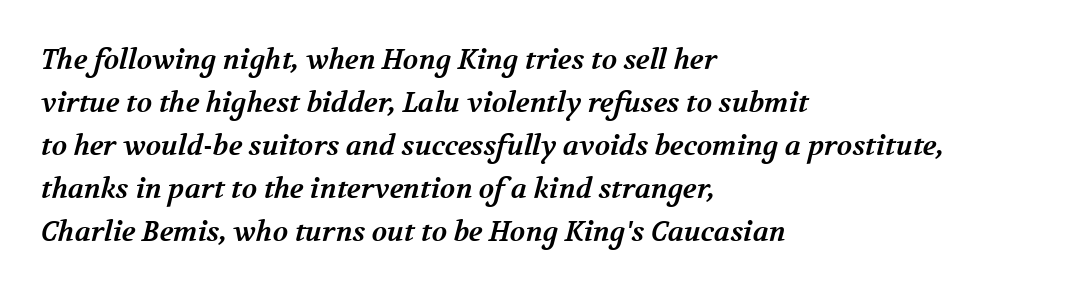
The image shows 28 px bold serif type; set left-aligned, normal line spacing (1.54x), normal letter spacing, not underlined; medium stroke contrast and a medium x-height.
